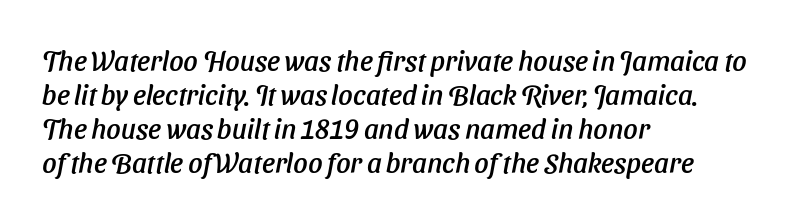
The image shows 28 px text type, italic (leaning right); set left-aligned, line spacing 1.22x, normal letter spacing, not underlined; low stroke contrast and a medium x-height.
